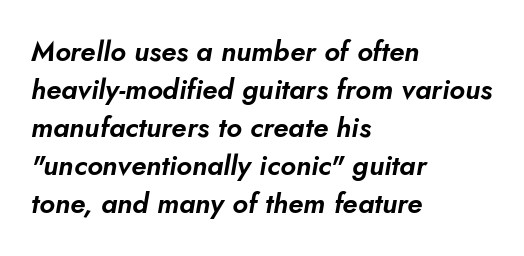
Q: Is the text italic (slanted)? A: Yes, it leans right by about 5 degrees.
Q: Is the text underlined? A: No.
Q: How is the paragraph aligned? A: Left-aligned.
Q: Is the spacing between letters normal or unusually wide? A: Normal.
Q: Is the spacing between lines tight, normal or loose? A: Normal.
Q: Width (condensed, normal, or wide)? A: Normal.
Q: Stroke contrast? A: Low.
Q: x-height? A: Small.
Q: Monospaced? A: No.
